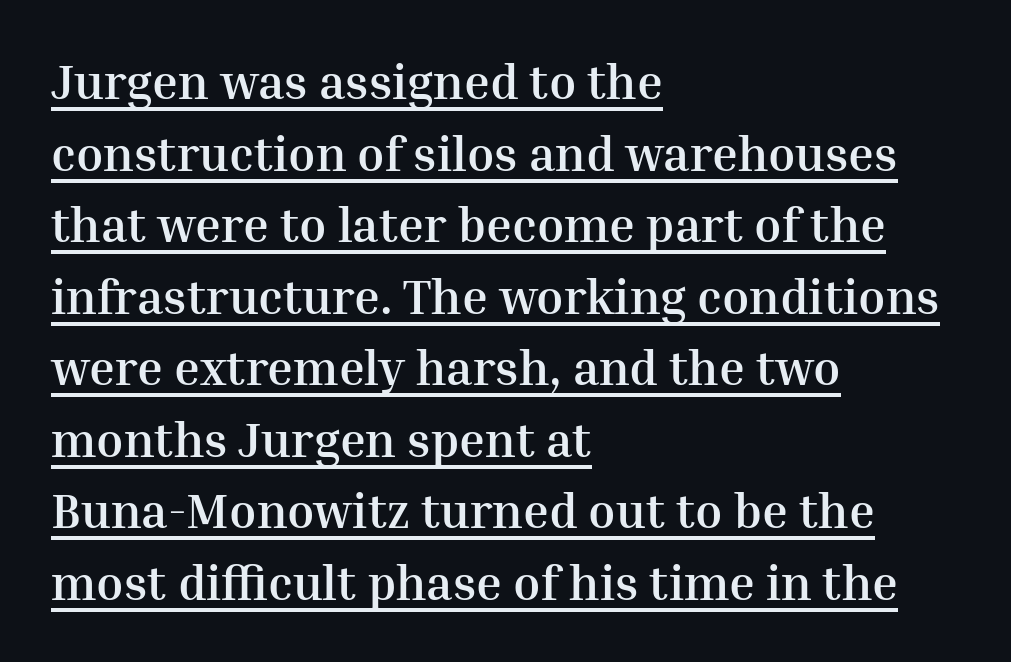
Q: Is the text bold? A: Yes.
Q: Is the text italic (slanted)? A: No, it is upright.
Q: Is the typeface a serif or a sans-serif typeface? A: Serif.
Q: Is the text underlined? A: Yes.
Q: How is the paragraph aligned? A: Left-aligned.
Q: Is the spacing between letters normal or unusually wide? A: Normal.
Q: Is the spacing between lines tight, normal or loose? A: Normal.
Q: Width (condensed, normal, or wide)? A: Normal.
Q: Stroke contrast? A: Medium.
Q: x-height? A: Medium.
Q: Monospaced? A: No.
